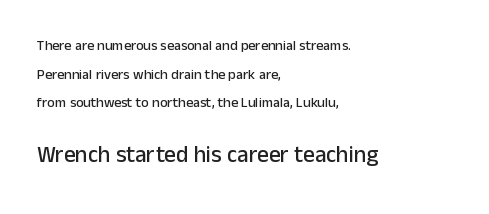
Nope, not italic — everything's standing straight. Beneath every word, the page is bare. These lines stand farther apart than default settings would place them. Size hierarchy here favors the trailing block over the leading one. The letterforms sit shoulder to shoulder at normal distance.
